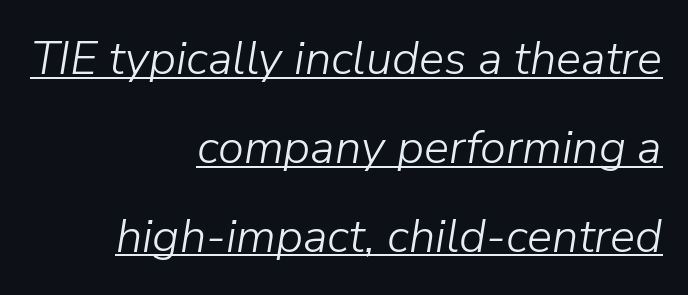
{"italic": "yes", "lean": "right", "slant_degrees": 9, "bold": "no", "weight": "light", "width": "normal", "stroke_contrast": "low", "x_height": "medium", "monospaced": "no", "underline": "yes", "align": "right", "line_spacing_ratio": 1.89, "letter_spacing": "normal", "letter_spacing_em": 0.0, "glyph_px": 47}
